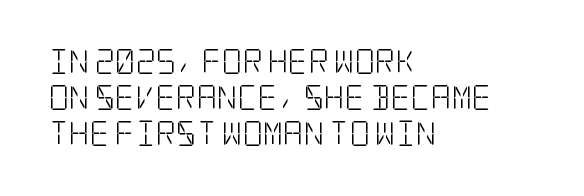
{"italic": "no", "bold": "no", "underline": "no", "align": "left", "line_spacing": "normal", "line_spacing_ratio": 1.45, "letter_spacing": "normal", "letter_spacing_em": 0.0, "glyph_px": 25}
